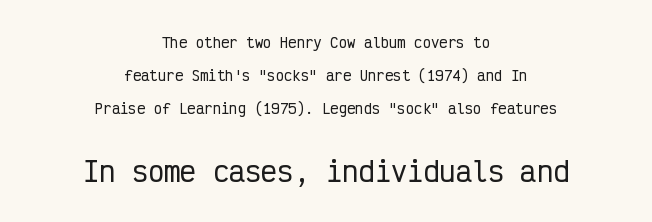
Q: Is the text italic (slanted)? A: No, it is upright.
Q: Is the text underlined? A: No.
Q: How is the paragraph aligned? A: Centered.
Q: Is the spacing between letters normal or unusually wide? A: Normal.
Q: Is the spacing between lines tight, normal or loose? A: Loose.
Q: Which block of text is set in a larger size, the first (top) or the second (bottom)? A: The second (bottom) one.
